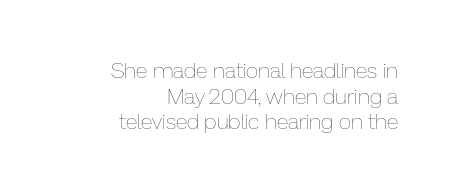
Letters have the restrained weight of plain body copy at most. Tracking here is standard; glyphs follow each other at the usual distance. Posture: vertical. The zone under the glyphs is completely vacant. The rendering anchors every line to the right-hand side.
